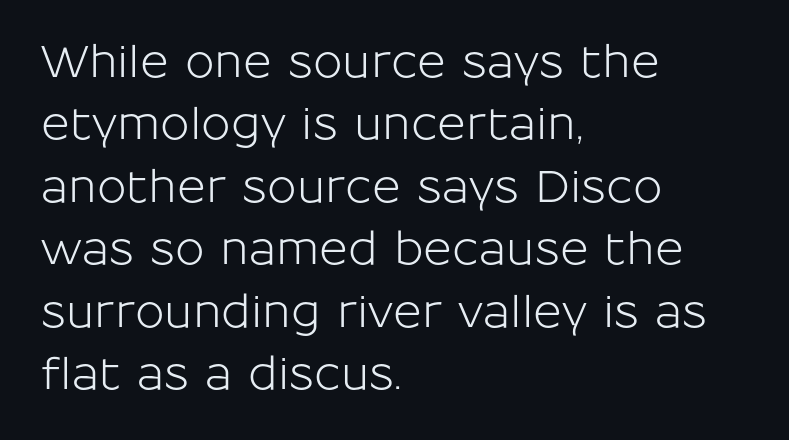
Q: Is the text italic (slanted)? A: No, it is upright.
Q: Is the typeface a serif or a sans-serif typeface? A: Sans-serif.
Q: Is the text underlined? A: No.
Q: How is the paragraph aligned? A: Left-aligned.
Q: Is the spacing between letters normal or unusually wide? A: Normal.
Q: Is the spacing between lines tight, normal or loose? A: Normal.
Q: Width (condensed, normal, or wide)? A: Normal.
Q: Stroke contrast? A: Low.
Q: x-height? A: Medium.
Q: Monospaced? A: No.
